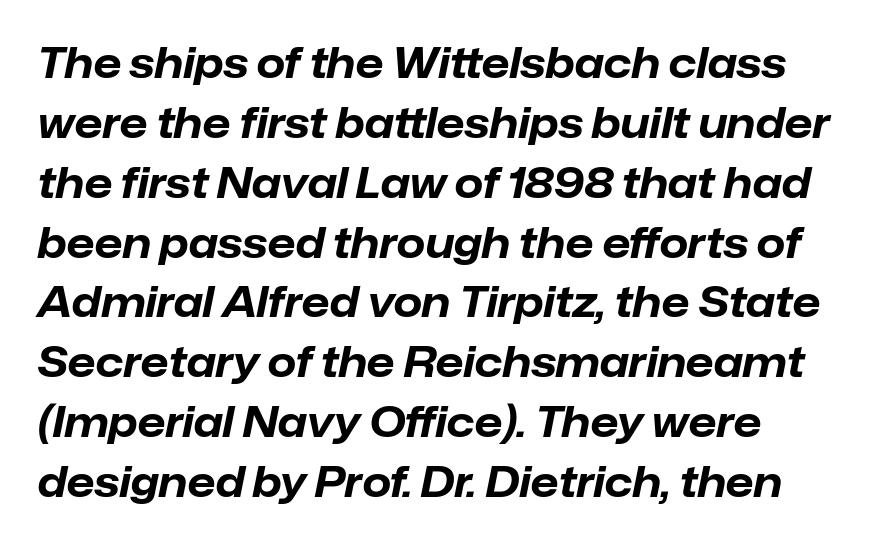
The image shows 41 px bold type, italic (leaning right); set normal line spacing (1.46x), normal letter spacing, not underlined; low stroke contrast and a medium x-height.
